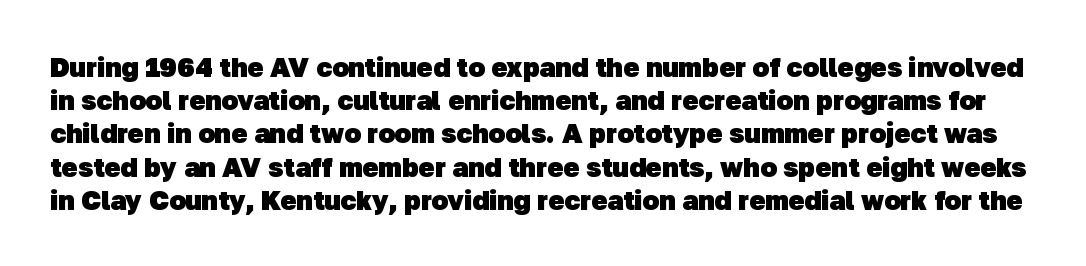
{"bold": "yes", "underline": "no", "line_spacing_ratio": 1.23, "letter_spacing": "normal", "letter_spacing_em": 0.0, "glyph_px": 27}
